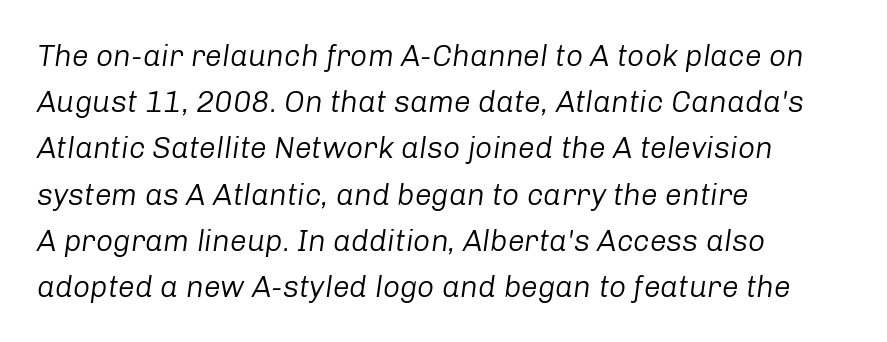
Q: Is the text bold? A: No.
Q: Is the text italic (slanted)? A: Yes, it leans right by about 8 degrees.
Q: Is the text underlined? A: No.
Q: How is the paragraph aligned? A: Left-aligned.
Q: Is the spacing between letters normal or unusually wide? A: Normal.
Q: Is the spacing between lines tight, normal or loose? A: Normal.
Q: Width (condensed, normal, or wide)? A: Normal.
Q: Stroke contrast? A: Low.
Q: x-height? A: Medium.
Q: Monospaced? A: No.
